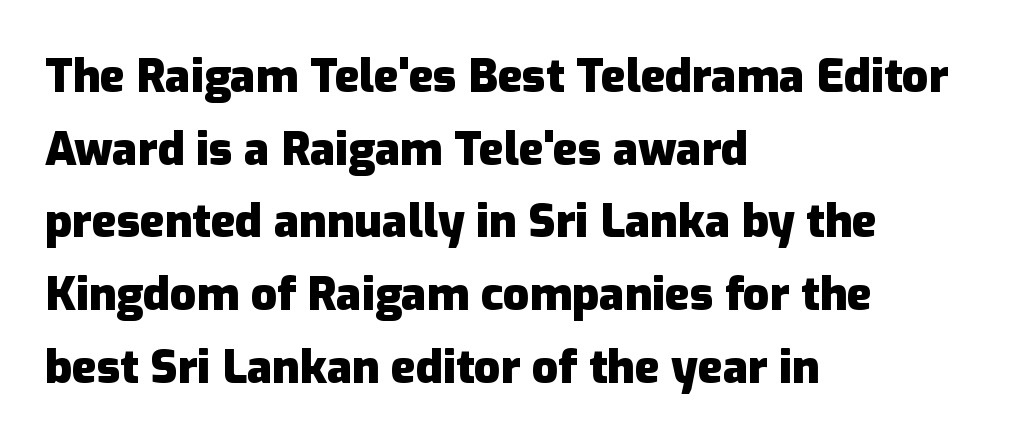
The space between consecutive lines is moderate. Think of a printed novel: that variable character pitch is what you see here. The type is set solid horizontally, with unmodified tracking. The rendering anchors every line to the left-hand side. Thick stems and heavy bowls — unmistakably bold. Notice how the stems are strictly vertical — no italics here.
